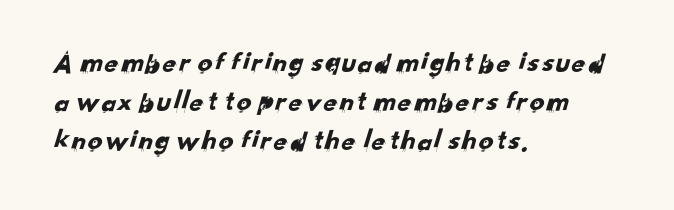
{"serif": "no", "width": "normal", "stroke_contrast": "low", "x_height": "small", "monospaced": "no", "underline": "no", "align": "left", "line_spacing": "normal", "line_spacing_ratio": 1.34, "letter_spacing": "normal", "letter_spacing_em": 0.0, "glyph_px": 29}
